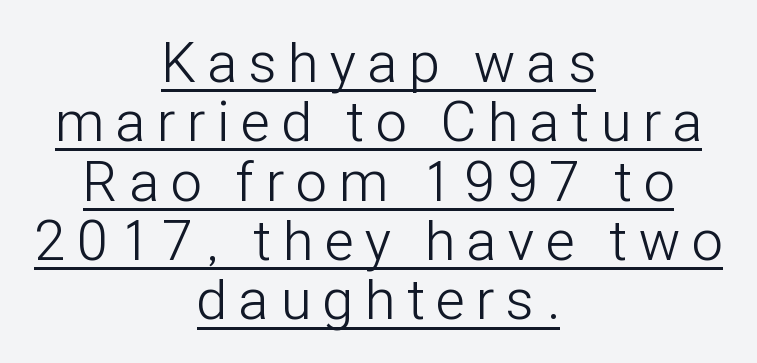
Q: Is the text bold? A: No.
Q: Is the text italic (slanted)? A: No, it is upright.
Q: Is the typeface a serif or a sans-serif typeface? A: Sans-serif.
Q: Is the text underlined? A: Yes.
Q: How is the paragraph aligned? A: Centered.
Q: Is the spacing between letters normal or unusually wide? A: Unusually wide.
Q: Is the spacing between lines tight, normal or loose? A: Tight.
Q: Width (condensed, normal, or wide)? A: Condensed.
Q: Stroke contrast? A: Low.
Q: x-height? A: Medium.
Q: Monospaced? A: No.
